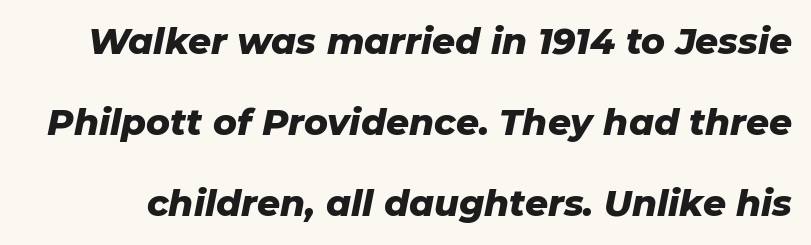
Q: Is the text bold? A: Yes.
Q: Is the text italic (slanted)? A: Yes, it leans right by about 11 degrees.
Q: Is the text underlined? A: No.
Q: Is the spacing between letters normal or unusually wide? A: Normal.
Q: Is the spacing between lines tight, normal or loose? A: Loose.
Q: Width (condensed, normal, or wide)? A: Normal.
Q: Stroke contrast? A: Low.
Q: x-height? A: Medium.
Q: Monospaced? A: No.
